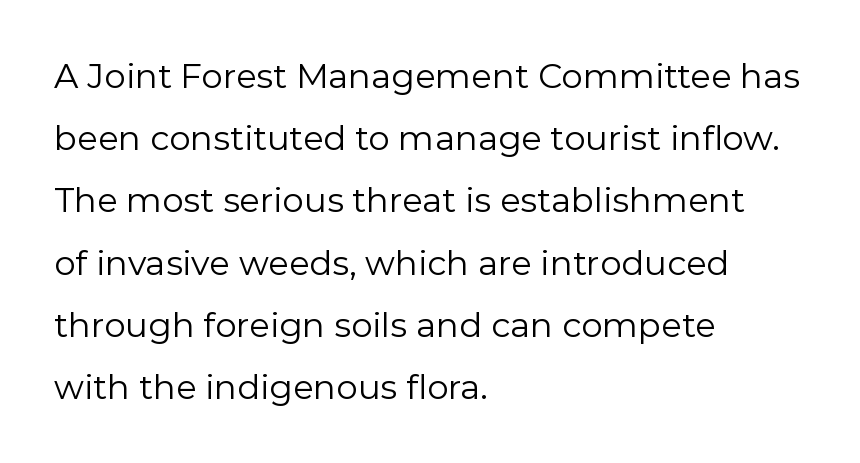
Letter spacing: default. Plain, unruled lines of type. Note the varied advance widths — an 'i' is clearly narrower than an 'm'. The designer went with a sans here, leaving each stem footless. Quick note: not italic, upright. The setting favours the left margin, as ordinary paragraphs usually do.
